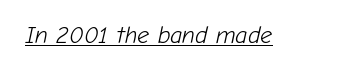
{"italic": "yes", "lean": "right", "slant_degrees": 12, "bold": "no", "underline": "yes", "letter_spacing": "normal", "letter_spacing_em": 0.0, "glyph_px": 24}
